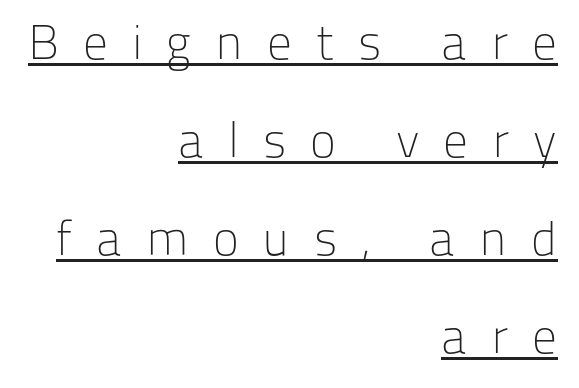
{"serif": "no", "italic": "no", "bold": "no", "weight": "light", "width": "normal", "stroke_contrast": "low", "x_height": "medium", "monospaced": "no", "underline": "yes", "align": "right", "line_spacing": "loose", "line_spacing_ratio": 2.0, "letter_spacing": "wide", "letter_spacing_em": 0.49, "glyph_px": 49}
